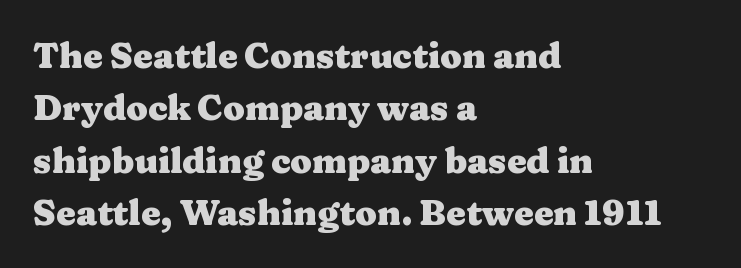
{"serif": "yes", "italic": "no", "bold": "yes", "weight": "heavy", "width": "wide", "stroke_contrast": "medium", "x_height": "medium", "monospaced": "no", "underline": "no", "align": "left", "line_spacing": "normal", "line_spacing_ratio": 1.5, "letter_spacing": "normal", "letter_spacing_em": 0.0, "glyph_px": 35}
